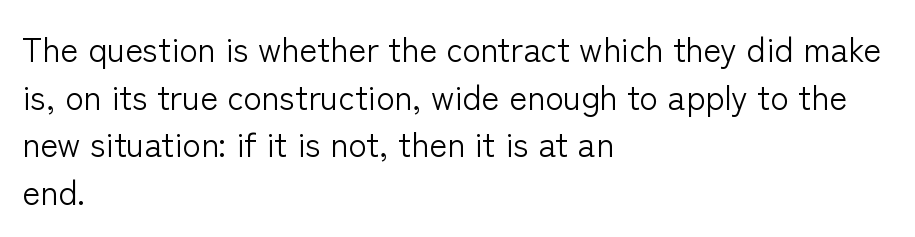
The image shows 34 px light sans-serif type, upright; set left-aligned, normal line spacing (1.4x), normal letter spacing, not underlined; low stroke contrast and a medium x-height.
